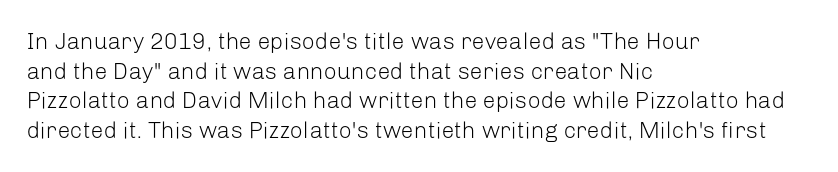
The image shows 23 px text type, upright; set left-aligned, normal line spacing (1.29x), normal letter spacing, not underlined.
